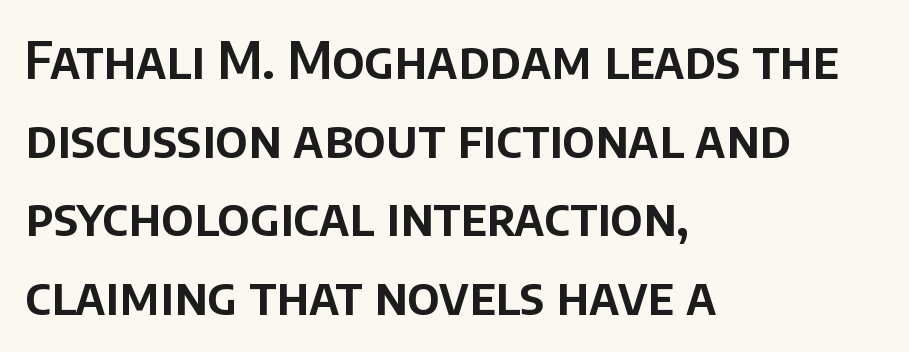
Q: Is the text italic (slanted)? A: No, it is upright.
Q: Is the typeface a serif or a sans-serif typeface? A: Sans-serif.
Q: Is the text underlined? A: No.
Q: How is the paragraph aligned? A: Left-aligned.
Q: Is the spacing between letters normal or unusually wide? A: Normal.
Q: Is the spacing between lines tight, normal or loose? A: Normal.
Q: Width (condensed, normal, or wide)? A: Normal.
Q: Stroke contrast? A: Low.
Q: x-height? A: Large.
Q: Monospaced? A: No.
